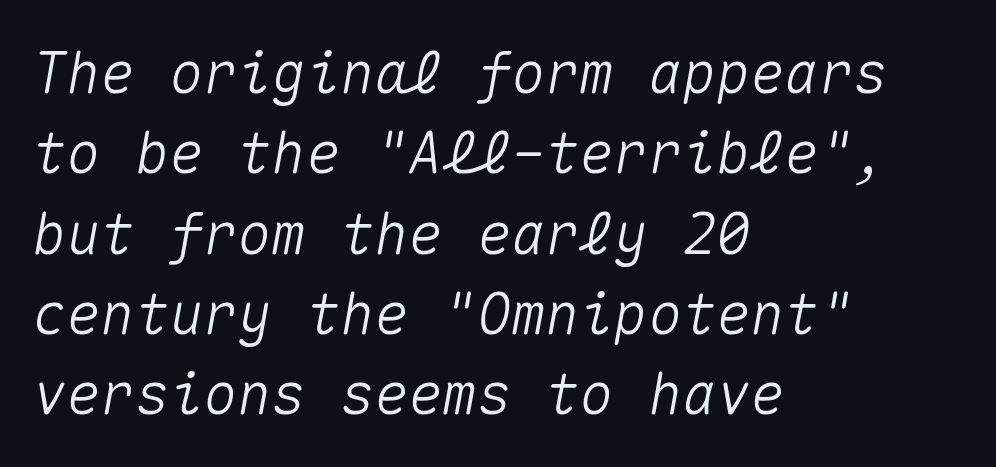
{"italic": "yes", "lean": "right", "slant_degrees": 10, "width": "normal", "stroke_contrast": "medium", "x_height": "medium", "monospaced": "yes", "underline": "no", "align": "left", "line_spacing": "normal", "line_spacing_ratio": 1.41, "letter_spacing": "normal", "letter_spacing_em": 0.0, "glyph_px": 57}
